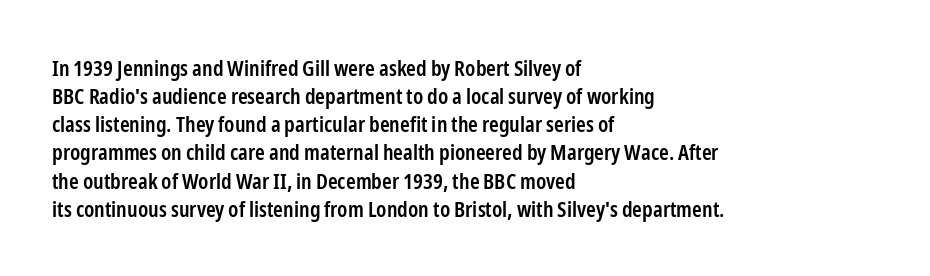
Quick note: underline off. Left-aligned paragraph, ragged on the right. Nope, not italic — everything's standing straight. The line texture is even and compact thanks to regular tracking. Successive baselines arrive at the customary interval. Firm but not heavy-handed strokes: this text is semibold.
